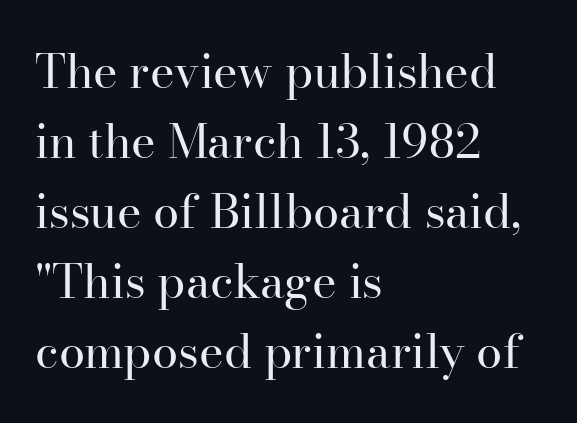
{"serif": "yes", "italic": "no", "bold": "no", "weight": "regular", "width": "normal", "stroke_contrast": "high", "x_height": "small", "monospaced": "no", "underline": "no", "align": "left", "line_spacing": "normal", "line_spacing_ratio": 1.49, "letter_spacing": "normal", "letter_spacing_em": 0.0, "glyph_px": 47}
